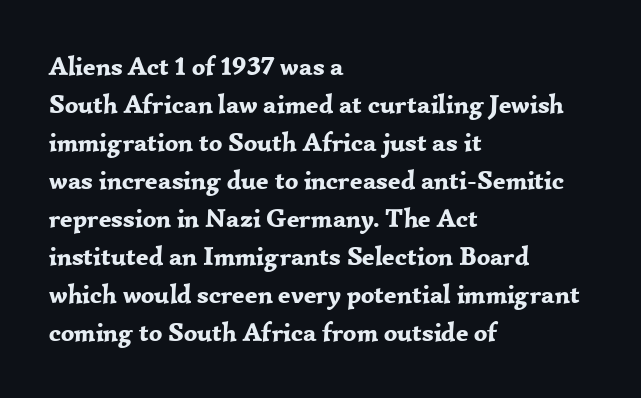
Horizontal alignment here is leftward, the default for most running prose. Nothing unusual about the tracking: characters are spaced as the font intends. Students, observe: this is what conventionally led text looks like. Does the lettering tilt? It doesn't — this is upright.
